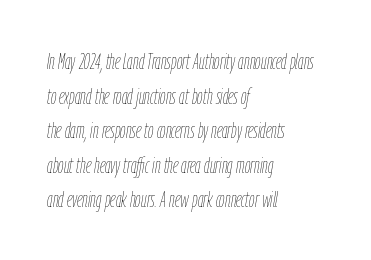
A bare baseline throughout the passage. Caption: standard tracking, unaltered. The specimen reads as italic at a glance. The leading is moderate, giving the passage an even texture. The passage shown is not bold in any degree.
